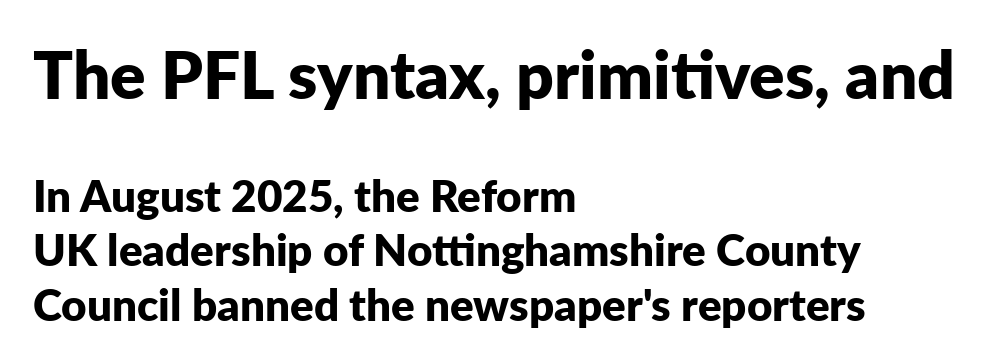
Q: Is the text bold? A: Yes.
Q: Is the text italic (slanted)? A: No, it is upright.
Q: Is the typeface a serif or a sans-serif typeface? A: Sans-serif.
Q: Is the text underlined? A: No.
Q: How is the paragraph aligned? A: Left-aligned.
Q: Is the spacing between letters normal or unusually wide? A: Normal.
Q: Which block of text is set in a larger size, the first (top) or the second (bottom)? A: The first (top) one.
Q: Width (condensed, normal, or wide)? A: Normal.
Q: Stroke contrast? A: Low.
Q: x-height? A: Medium.
Q: Monospaced? A: No.
